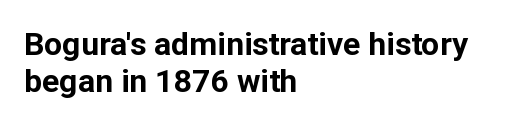
The image shows 32 px bold sans-serif type, upright; set left-aligned, line spacing 1.16x, normal letter spacing, not underlined; low stroke contrast and a medium x-height.
